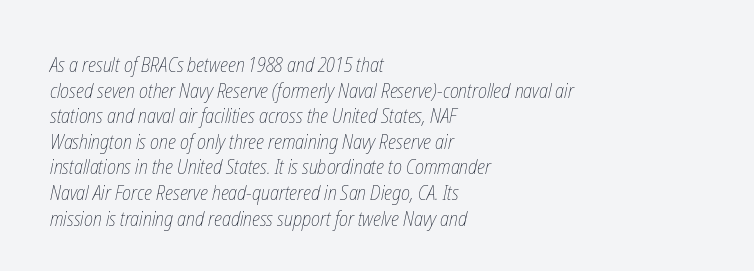
The image shows 20 px text type; set left-aligned, normal line spacing (1.28x), normal letter spacing, not underlined.
